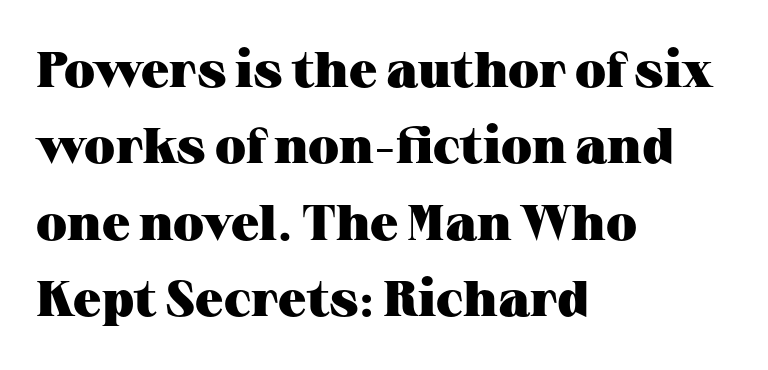
The image shows 50 px heavy, wide serif type, upright; set left-aligned, normal line spacing (1.53x), normal letter spacing, not underlined; medium stroke contrast and a medium x-height.
